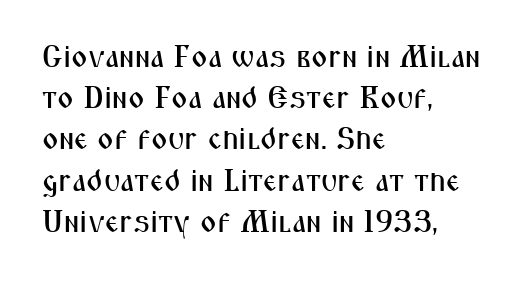
Q: Is the text italic (slanted)? A: No, it is upright.
Q: Is the typeface a serif or a sans-serif typeface? A: Sans-serif.
Q: Is the text underlined? A: No.
Q: How is the paragraph aligned? A: Left-aligned.
Q: Is the spacing between letters normal or unusually wide? A: Normal.
Q: Is the spacing between lines tight, normal or loose? A: Normal.
Q: Width (condensed, normal, or wide)? A: Condensed.
Q: Stroke contrast? A: Medium.
Q: x-height? A: Medium.
Q: Monospaced? A: No.
